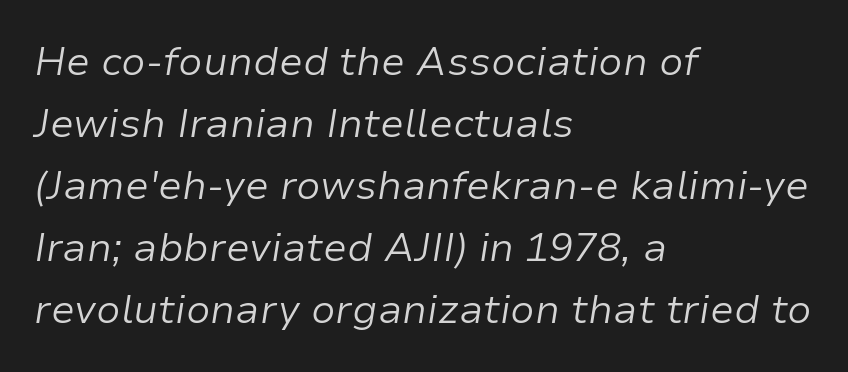
The image shows 40 px light type, italic (leaning right); set left-aligned, normal line spacing (1.55x), normal letter spacing, not underlined; low stroke contrast and a medium x-height.
